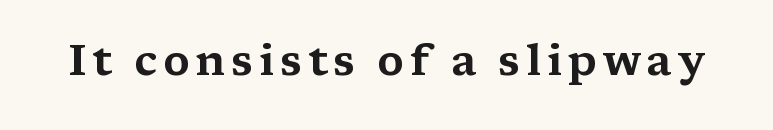
Descenders are the only things crossing below the line. Notice how the stems are strictly vertical — no italics here. Regarding serifs, this sample has them. The rendering uses natural spacing where letterforms have individual widths.
